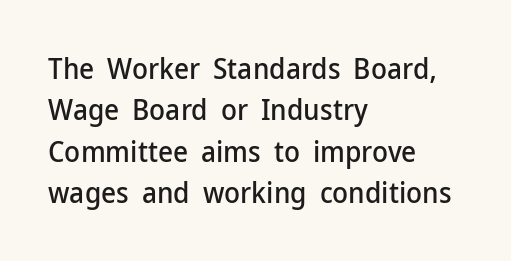
{"serif": "no", "italic": "no", "width": "normal", "stroke_contrast": "low", "x_height": "medium", "monospaced": "no", "underline": "no", "align": "left", "line_spacing": "normal", "line_spacing_ratio": 1.43, "letter_spacing": "normal", "letter_spacing_em": 0.0, "glyph_px": 29}
